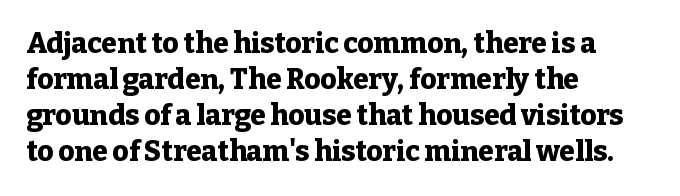
Q: Is the text bold? A: Yes.
Q: Is the text italic (slanted)? A: No, it is upright.
Q: Is the typeface a serif or a sans-serif typeface? A: Serif.
Q: Is the text underlined? A: No.
Q: How is the paragraph aligned? A: Left-aligned.
Q: Is the spacing between letters normal or unusually wide? A: Normal.
Q: Is the spacing between lines tight, normal or loose? A: Normal.
Q: Width (condensed, normal, or wide)? A: Normal.
Q: Stroke contrast? A: Low.
Q: x-height? A: Medium.
Q: Monospaced? A: No.
